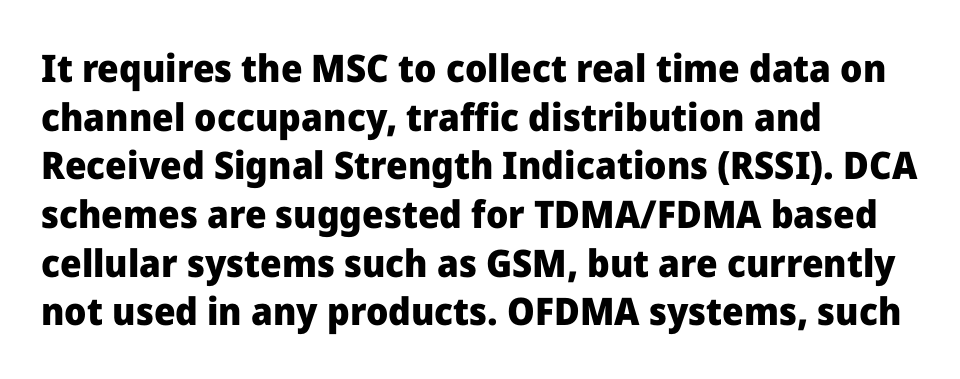
Regarding leading, the lines here are spaced in the standard way. The letters stand straight up with perfectly vertical stems. Glance below the letters and you will spot only blank space. The passage is arranged the way most books set body copy — flush left.
